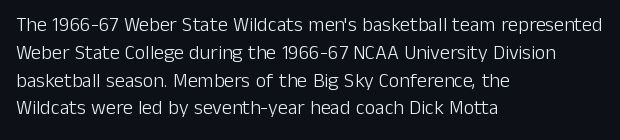
{"italic": "no", "bold": "no", "underline": "no", "align": "left", "line_spacing": "normal", "line_spacing_ratio": 1.39, "letter_spacing": "normal", "letter_spacing_em": 0.0, "glyph_px": 20}
